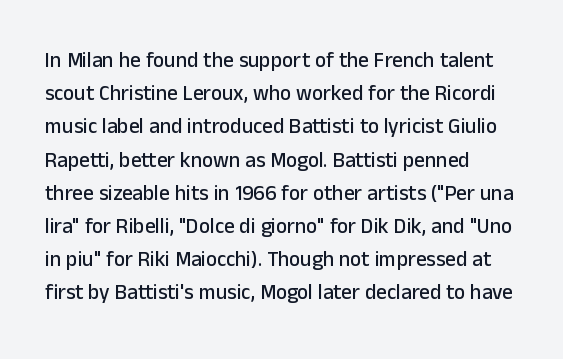
{"italic": "no", "underline": "no", "align": "left", "line_spacing": "normal", "line_spacing_ratio": 1.58, "letter_spacing": "normal", "letter_spacing_em": 0.0, "glyph_px": 21}
